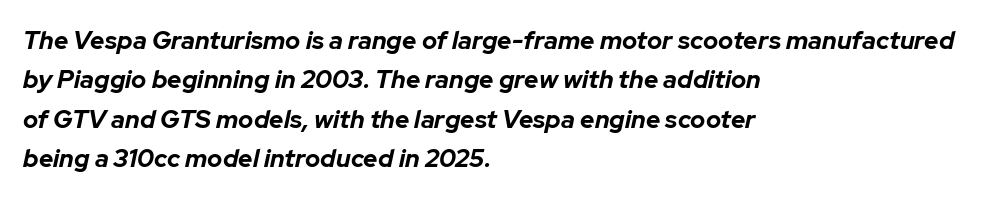
Q: Is the text bold? A: Yes.
Q: Is the text italic (slanted)? A: Yes, it leans right by about 12 degrees.
Q: Is the text underlined? A: No.
Q: How is the paragraph aligned? A: Left-aligned.
Q: Is the spacing between letters normal or unusually wide? A: Normal.
Q: Is the spacing between lines tight, normal or loose? A: Normal.
